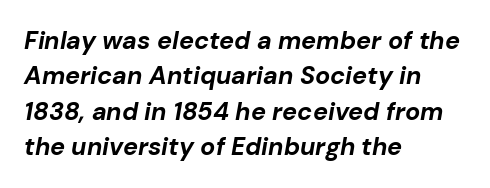
{"italic": "yes", "lean": "right", "slant_degrees": 10, "bold": "yes", "underline": "no", "align": "left", "line_spacing": "normal", "line_spacing_ratio": 1.42, "letter_spacing": "normal", "letter_spacing_em": 0.0, "glyph_px": 25}
